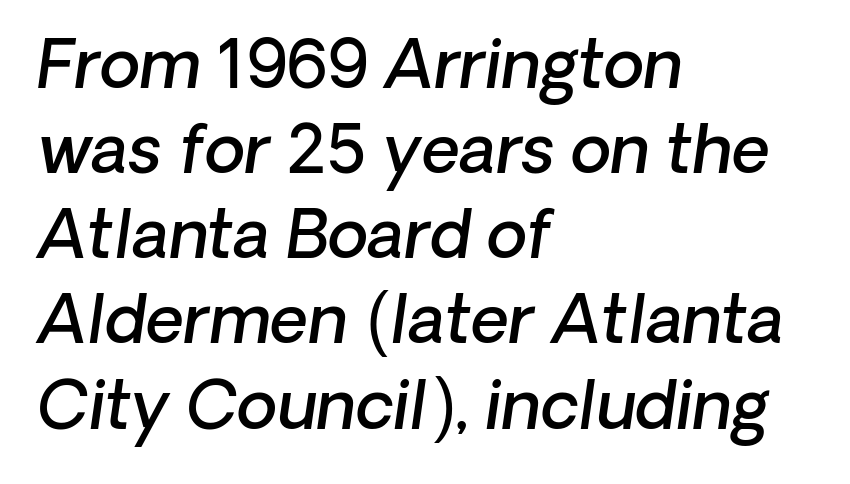
{"italic": "yes", "lean": "right", "slant_degrees": 8, "bold": "semi", "weight": "semibold", "width": "normal", "stroke_contrast": "low", "x_height": "medium", "monospaced": "no", "underline": "no", "align": "left", "line_spacing": "normal", "line_spacing_ratio": 1.29, "letter_spacing": "normal", "letter_spacing_em": 0.0, "glyph_px": 66}
